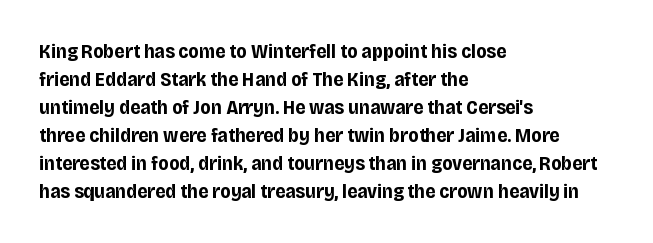
Q: Is the text bold? A: Yes.
Q: Is the text italic (slanted)? A: No, it is upright.
Q: Is the text underlined? A: No.
Q: How is the paragraph aligned? A: Left-aligned.
Q: Is the spacing between letters normal or unusually wide? A: Normal.
Q: Is the spacing between lines tight, normal or loose? A: Normal.
